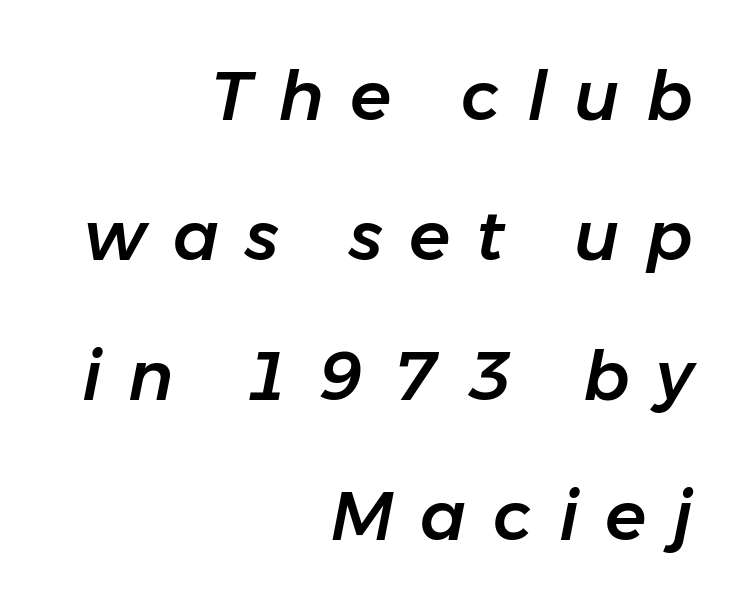
Q: Is the text italic (slanted)? A: Yes, it leans right by about 11 degrees.
Q: Is the text underlined? A: No.
Q: How is the paragraph aligned? A: Right-aligned.
Q: Is the spacing between letters normal or unusually wide? A: Unusually wide.
Q: Is the spacing between lines tight, normal or loose? A: Loose.
Q: Width (condensed, normal, or wide)? A: Normal.
Q: Stroke contrast? A: Low.
Q: x-height? A: Medium.
Q: Monospaced? A: No.
